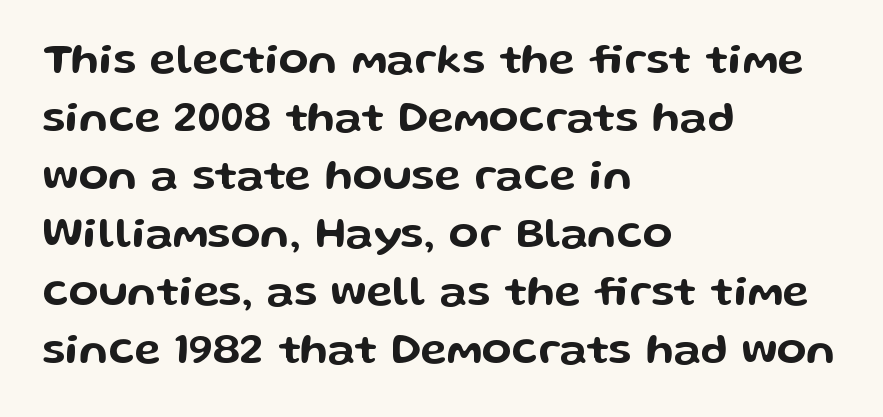
What stands out about the letter spacing? Nothing — it is the standard amount. Clear beneath every line of the passage. Casual observation: everything's shoved over to the left. Vertical strokes here are truly vertical. Serif or sans? Sans — the stroke terminals are bare. The face used here is proportionally spaced, like ordinary book or web type.
